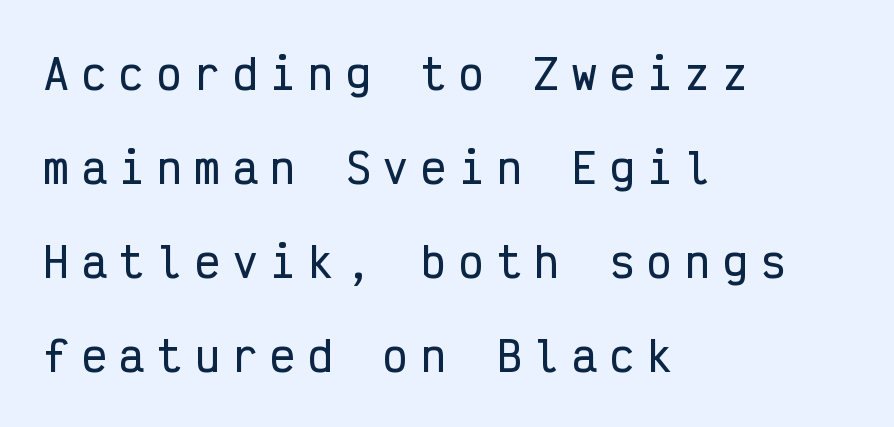
You can tell it's not italic because the verticals are truly vertical. Words appear elongated and porous because spacing is wide. Glance below the letters and you will spot only blank space. Summary of vertical rhythm: relaxed, with wide interline spacing.
